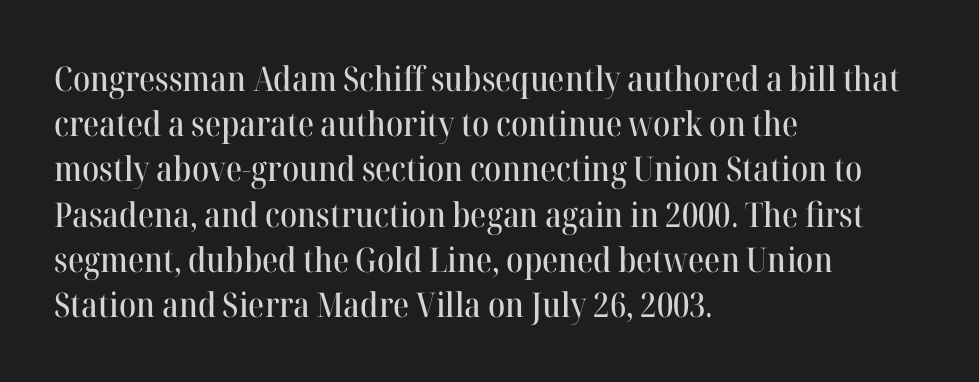
The rendering uses natural spacing where letterforms have individual widths. Compared with a centered layout, this one pins lines to the left instead. Stroke terminals: seriffed. Check under the words: just untouched page. It's the straight-up-and-down kind of type.
